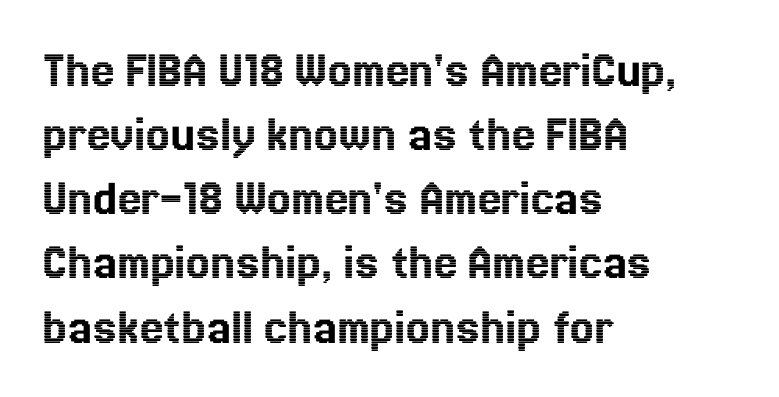
{"italic": "no", "width": "normal", "x_height": "medium", "monospaced": "no", "underline": "no", "align": "left", "line_spacing_ratio": 1.21, "letter_spacing": "normal", "letter_spacing_em": 0.0, "glyph_px": 53}
